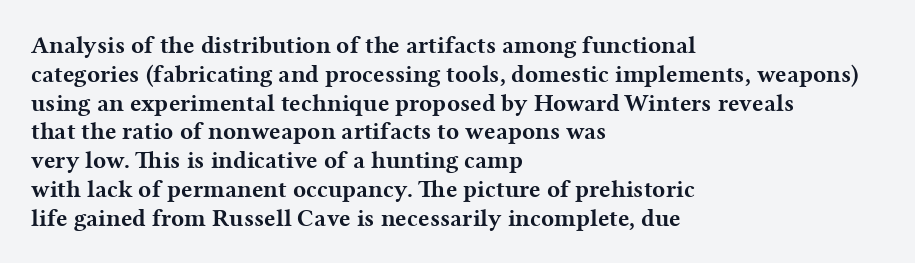
The image shows 24 px bold type, upright; set left-aligned, line spacing 1.2x, normal letter spacing, not underlined.
